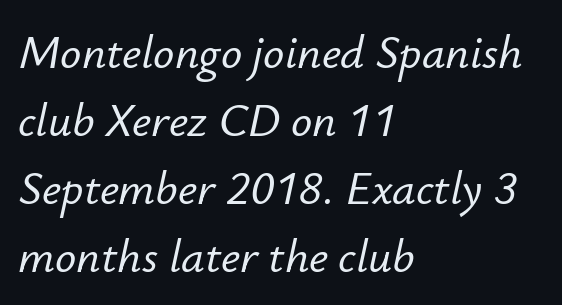
The image shows 47 px text type, italic (leaning right); set left-aligned, normal line spacing (1.45x), normal letter spacing, not underlined; low stroke contrast and a small x-height.
